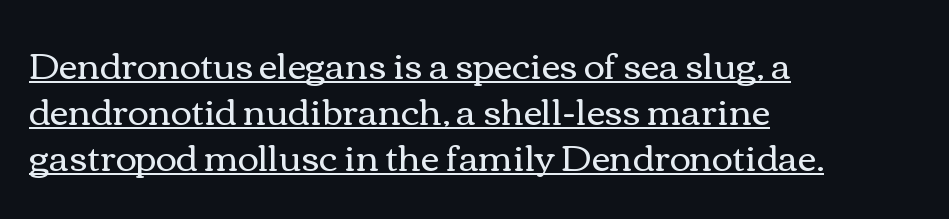
Q: Is the text bold? A: No.
Q: Is the text italic (slanted)? A: No, it is upright.
Q: Is the text underlined? A: Yes.
Q: How is the paragraph aligned? A: Left-aligned.
Q: Is the spacing between letters normal or unusually wide? A: Normal.
Q: Is the spacing between lines tight, normal or loose? A: Normal.
Q: Width (condensed, normal, or wide)? A: Wide.
Q: x-height? A: Medium.
Q: Monospaced? A: No.
